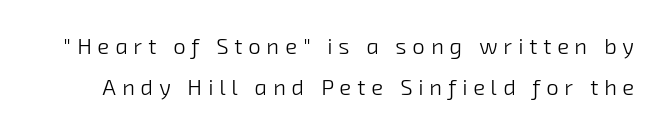
{"bold": "no", "underline": "no", "line_spacing_ratio": 1.86, "letter_spacing": "wide", "letter_spacing_em": 0.27, "glyph_px": 22}
